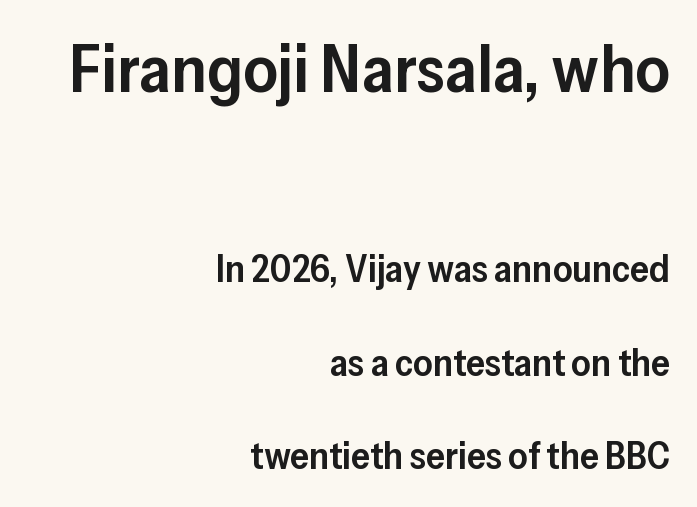
{"serif": "no", "italic": "no", "bold": "semi", "weight": "semibold", "width": "normal", "stroke_contrast": "low", "x_height": "medium", "monospaced": "no", "underline": "no", "align": "right", "line_spacing": "loose", "line_spacing_ratio": 2.46, "letter_spacing": "normal", "letter_spacing_em": 0.0, "larger_block": "first", "size_ratio": 1.76, "glyph_px": 67}
